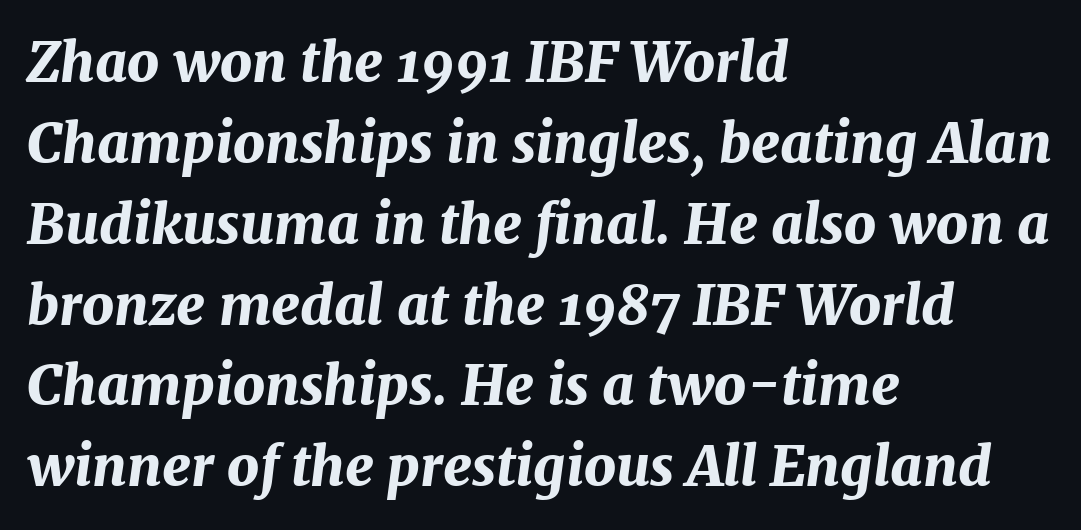
The baseline area is clear. Does the copy run flush right? No — it runs flush left. You could not count columns in this text — the font is proportionally spaced. A normal amount of white space separates one row of letters from the next. Each glyph is drawn with heavy, bold strokes. There's an unmistakable incline to the writing here.
